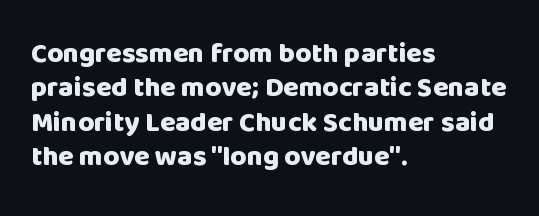
Q: Is the text bold? A: Yes.
Q: Is the text italic (slanted)? A: No, it is upright.
Q: Is the typeface a serif or a sans-serif typeface? A: Sans-serif.
Q: Is the text underlined? A: No.
Q: How is the paragraph aligned? A: Left-aligned.
Q: Is the spacing between letters normal or unusually wide? A: Normal.
Q: Width (condensed, normal, or wide)? A: Normal.
Q: Stroke contrast? A: Low.
Q: x-height? A: Large.
Q: Monospaced? A: No.
